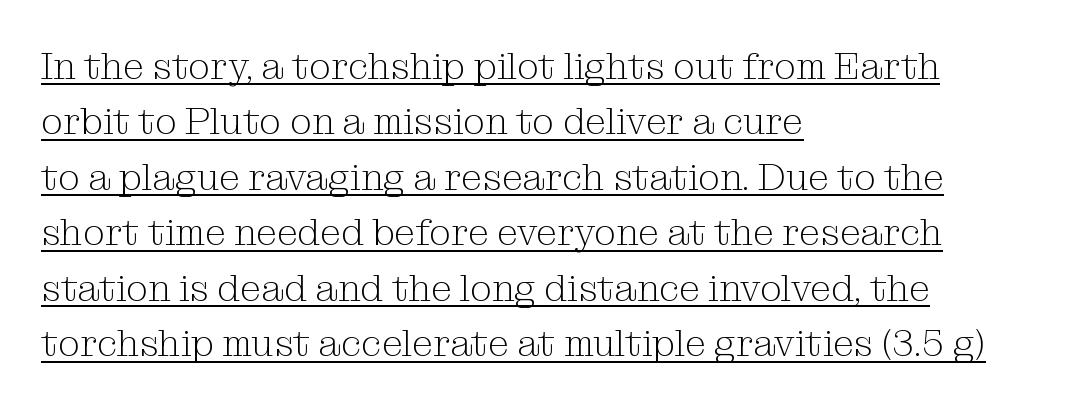
{"serif": "yes", "italic": "no", "bold": "no", "weight": "light", "width": "normal", "stroke_contrast": "medium", "x_height": "medium", "monospaced": "no", "underline": "yes", "align": "left", "line_spacing": "normal", "line_spacing_ratio": 1.46, "letter_spacing": "normal", "letter_spacing_em": 0.0, "glyph_px": 38}
